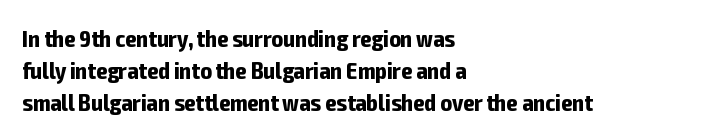
{"italic": "no", "bold": "yes", "underline": "no", "align": "left", "line_spacing": "normal", "line_spacing_ratio": 1.34, "letter_spacing": "normal", "letter_spacing_em": 0.0, "glyph_px": 24}
